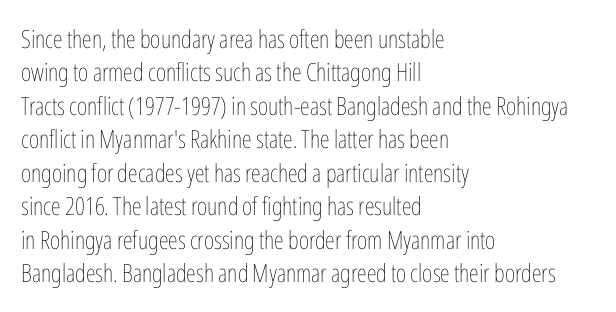
The image shows 25 px text type, upright; set left-aligned, normal line spacing (1.34x), normal letter spacing, not underlined.
